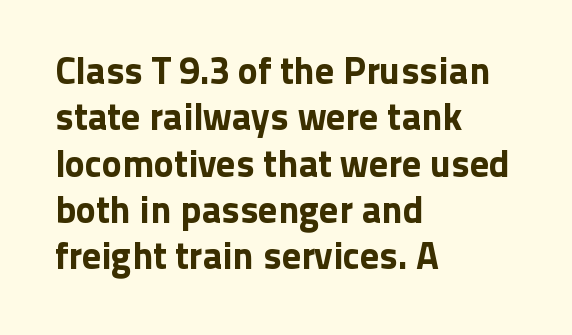
{"serif": "no", "italic": "no", "width": "normal", "stroke_contrast": "low", "x_height": "medium", "monospaced": "no", "underline": "no", "align": "left", "line_spacing_ratio": 1.22, "letter_spacing": "normal", "letter_spacing_em": 0.0, "glyph_px": 38}
